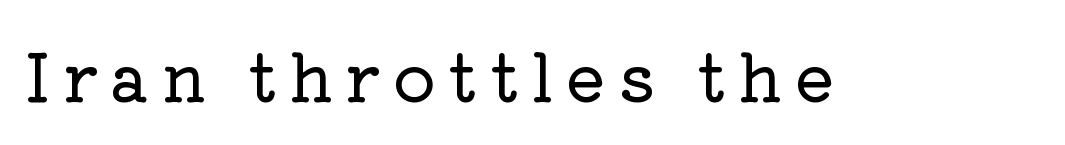
Q: Is the text italic (slanted)? A: No, it is upright.
Q: Is the typeface a serif or a sans-serif typeface? A: Serif.
Q: Is the text underlined? A: No.
Q: Width (condensed, normal, or wide)? A: Normal.
Q: Stroke contrast? A: Low.
Q: x-height? A: Medium.
Q: Monospaced? A: No.
